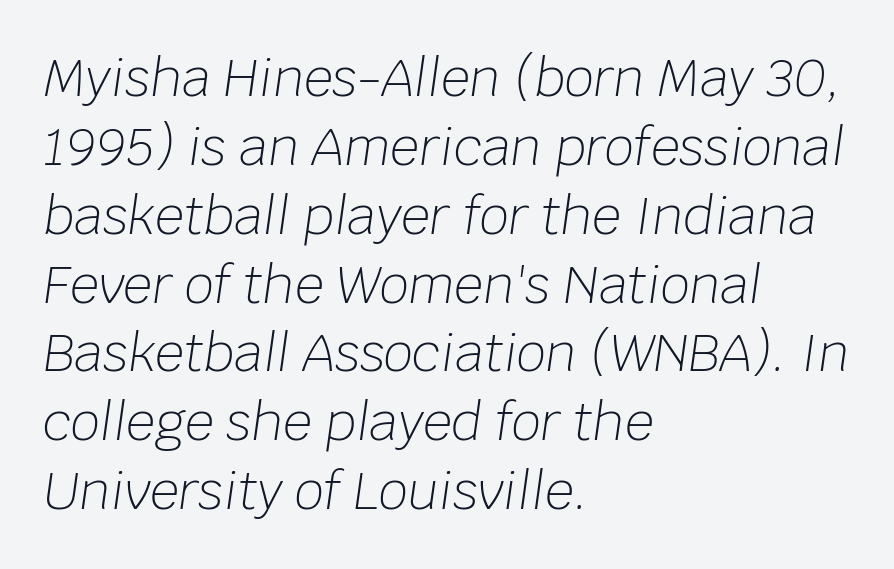
Q: Is the text bold? A: No.
Q: Is the text italic (slanted)? A: Yes, it leans right by about 8 degrees.
Q: Is the text underlined? A: No.
Q: How is the paragraph aligned? A: Left-aligned.
Q: Is the spacing between letters normal or unusually wide? A: Normal.
Q: Is the spacing between lines tight, normal or loose? A: Normal.
Q: Width (condensed, normal, or wide)? A: Normal.
Q: Stroke contrast? A: Low.
Q: x-height? A: Large.
Q: Monospaced? A: No.
